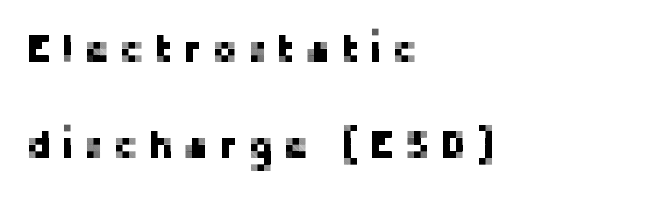
Q: Is the text italic (slanted)? A: No, it is upright.
Q: Is the typeface a serif or a sans-serif typeface? A: Sans-serif.
Q: Is the text underlined? A: No.
Q: How is the paragraph aligned? A: Left-aligned.
Q: Is the spacing between letters normal or unusually wide? A: Unusually wide.
Q: Is the spacing between lines tight, normal or loose? A: Loose.
Q: Width (condensed, normal, or wide)? A: Normal.
Q: Stroke contrast? A: Low.
Q: x-height? A: Medium.
Q: Monospaced? A: No.
